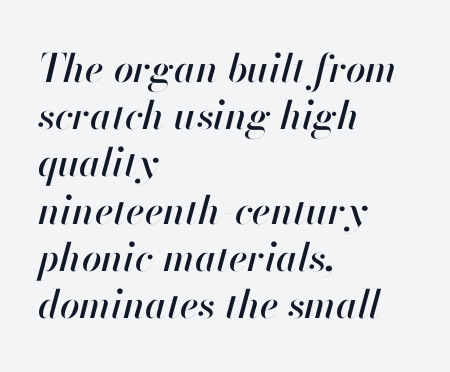
Q: Is the text italic (slanted)? A: Yes, it leans right by about 13 degrees.
Q: Is the text underlined? A: No.
Q: How is the paragraph aligned? A: Left-aligned.
Q: Is the spacing between letters normal or unusually wide? A: Normal.
Q: Width (condensed, normal, or wide)? A: Normal.
Q: Stroke contrast? A: High.
Q: x-height? A: Small.
Q: Monospaced? A: No.
